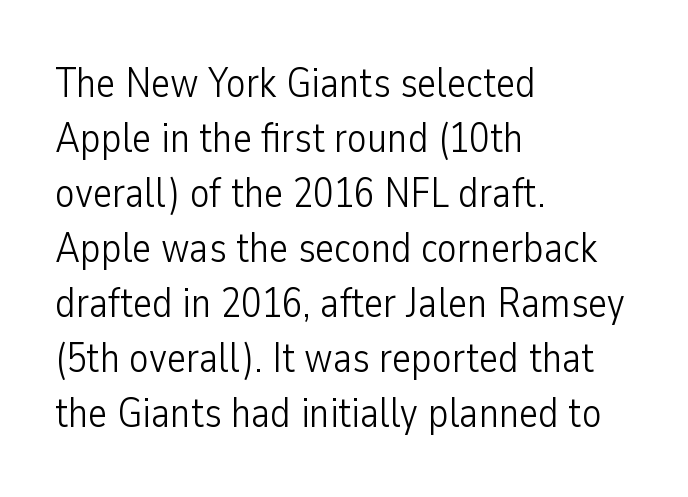
The passage shown is not underscored anywhere. A sans-serif font was chosen for this passage. Summary of vertical rhythm: regular, with standard interline spacing. The passage shown is typed in a proportional face where columns would drift.
